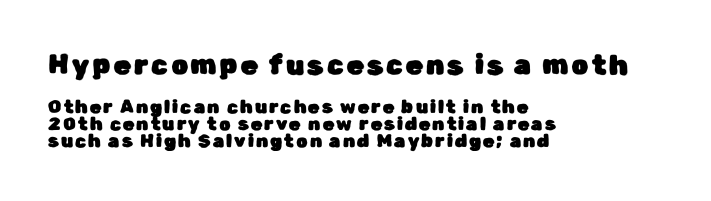
{"italic": "no", "underline": "no", "align": "left", "line_spacing": "tight", "line_spacing_ratio": 0.96, "larger_block": "first", "size_ratio": 1.5, "glyph_px": 27}
